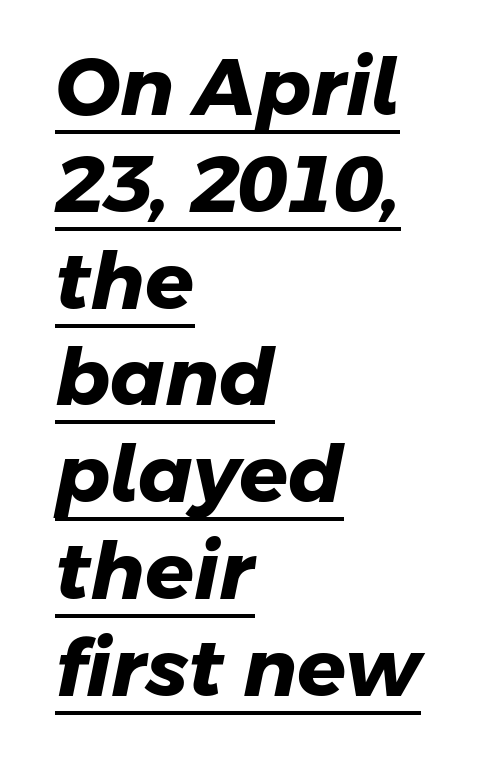
Q: Is the text bold? A: Yes.
Q: Is the typeface a serif or a sans-serif typeface? A: Sans-serif.
Q: Is the text underlined? A: Yes.
Q: How is the paragraph aligned? A: Left-aligned.
Q: Is the spacing between letters normal or unusually wide? A: Normal.
Q: Width (condensed, normal, or wide)? A: Normal.
Q: Stroke contrast? A: Low.
Q: x-height? A: Medium.
Q: Monospaced? A: No.
